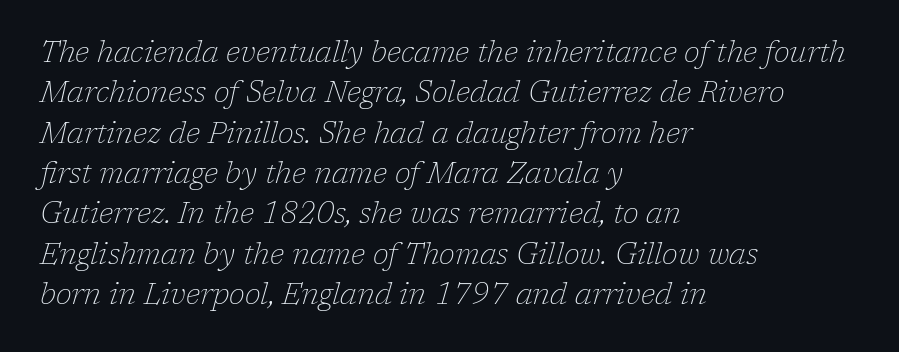
{"serif": "yes", "italic": "yes", "lean": "right", "slant_degrees": 17, "bold": "no", "weight": "thin", "width": "normal", "stroke_contrast": "low", "x_height": "medium", "monospaced": "no", "underline": "no", "align": "left", "line_spacing": "normal", "line_spacing_ratio": 1.39, "letter_spacing": "normal", "letter_spacing_em": 0.0, "glyph_px": 29}
